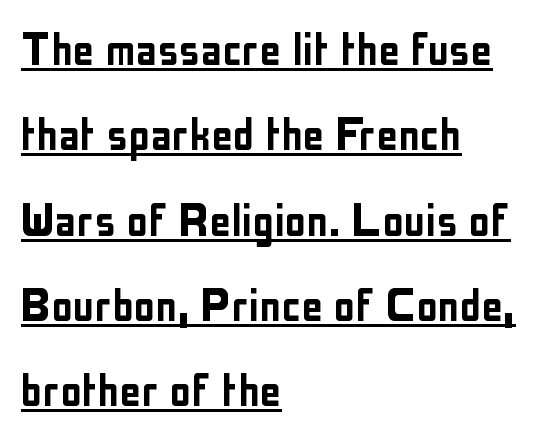
The image shows 54 px condensed sans-serif type, upright; set left-aligned, normal line spacing (1.58x), normal letter spacing, underlined; low stroke contrast and a medium x-height.
